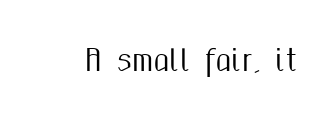
{"serif": "no", "italic": "no", "width": "condensed", "stroke_contrast": "medium", "x_height": "medium", "monospaced": "no", "underline": "no", "letter_spacing": "normal", "letter_spacing_em": 0.0, "glyph_px": 29}
